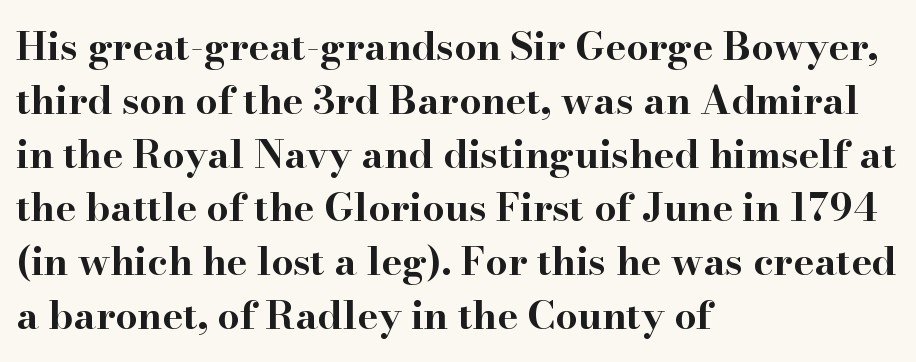
Q: Is the text bold? A: Yes.
Q: Is the text italic (slanted)? A: No, it is upright.
Q: Is the typeface a serif or a sans-serif typeface? A: Serif.
Q: Is the text underlined? A: No.
Q: How is the paragraph aligned? A: Left-aligned.
Q: Is the spacing between letters normal or unusually wide? A: Normal.
Q: Is the spacing between lines tight, normal or loose? A: Normal.
Q: Width (condensed, normal, or wide)? A: Wide.
Q: Stroke contrast? A: High.
Q: x-height? A: Small.
Q: Monospaced? A: No.
